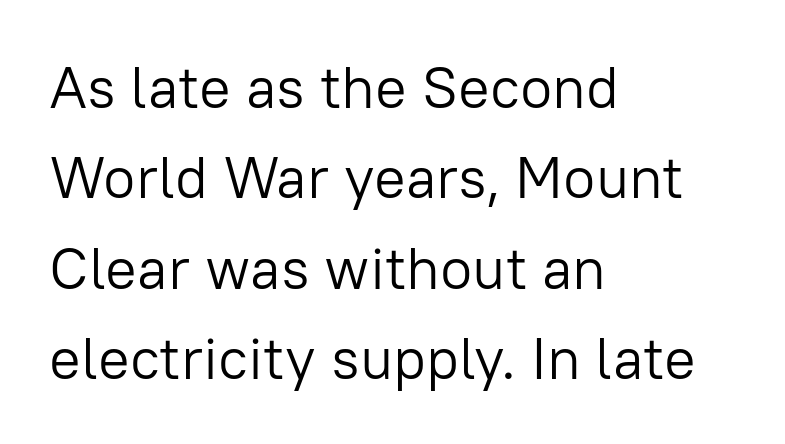
Q: Is the text bold? A: No.
Q: Is the text italic (slanted)? A: No, it is upright.
Q: Is the typeface a serif or a sans-serif typeface? A: Sans-serif.
Q: Is the text underlined? A: No.
Q: How is the paragraph aligned? A: Left-aligned.
Q: Is the spacing between letters normal or unusually wide? A: Normal.
Q: Is the spacing between lines tight, normal or loose? A: Normal.
Q: Width (condensed, normal, or wide)? A: Normal.
Q: Stroke contrast? A: Low.
Q: x-height? A: Medium.
Q: Monospaced? A: No.
